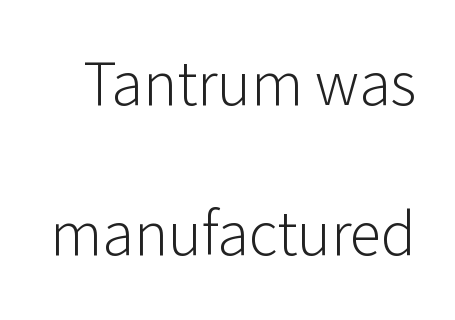
{"serif": "no", "italic": "no", "bold": "no", "weight": "light", "width": "normal", "stroke_contrast": "low", "x_height": "medium", "monospaced": "no", "underline": "no", "line_spacing": "loose", "line_spacing_ratio": 2.34, "letter_spacing": "normal", "letter_spacing_em": 0.0, "glyph_px": 64}
